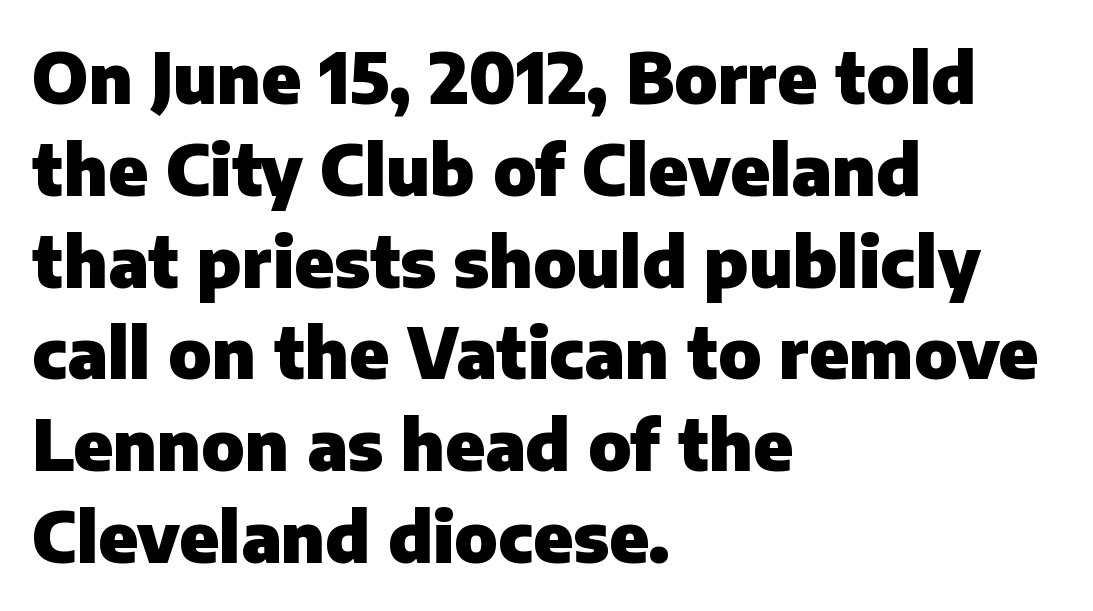
{"serif": "no", "italic": "no", "bold": "yes", "weight": "heavy", "width": "normal", "stroke_contrast": "low", "x_height": "medium", "monospaced": "no", "underline": "no", "align": "left", "line_spacing": "normal", "line_spacing_ratio": 1.33, "letter_spacing": "normal", "letter_spacing_em": 0.0, "glyph_px": 69}
